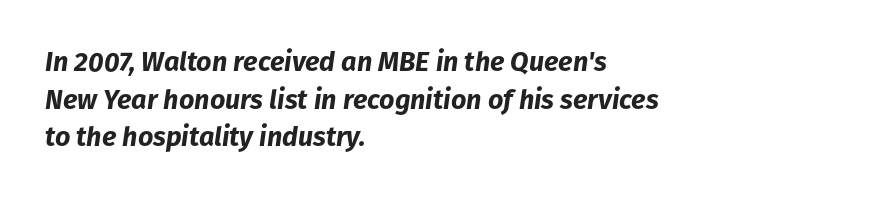
Q: Is the text bold? A: Yes.
Q: Is the text italic (slanted)? A: Yes, it leans right by about 8 degrees.
Q: Is the text underlined? A: No.
Q: How is the paragraph aligned? A: Left-aligned.
Q: Is the spacing between letters normal or unusually wide? A: Normal.
Q: Is the spacing between lines tight, normal or loose? A: Normal.
